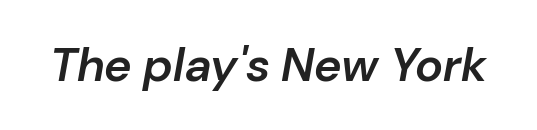
The image shows 47 px semibold type, italic (leaning right); set normal letter spacing, not underlined; low stroke contrast and a medium x-height.
